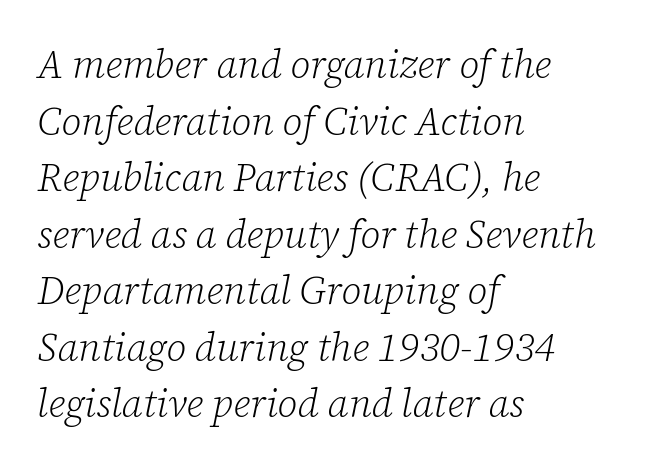
Is this a fixed-width face? No — the glyphs have proportional, varying widths. Nobody touched the tracking dial on this one. Summary of vertical rhythm: regular, with standard interline spacing. These lines are set flush left with a ragged right edge. No letter is thick-stroked: the sample isn't bold.
